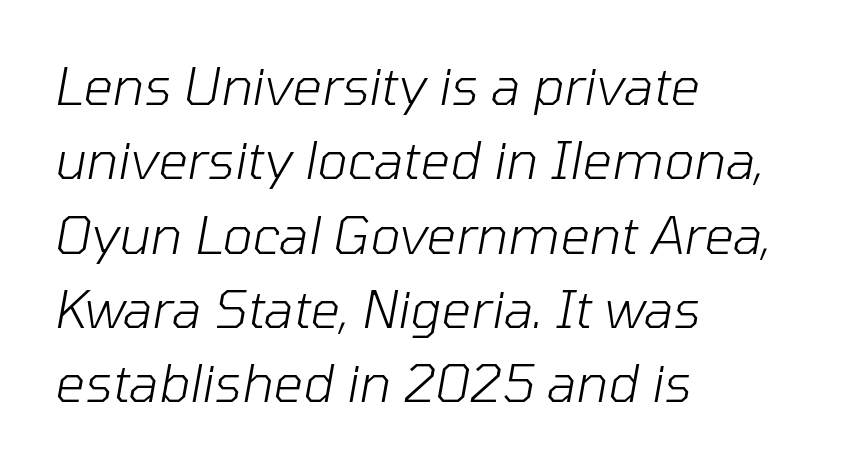
Q: Is the text bold? A: No.
Q: Is the text italic (slanted)? A: Yes, it leans right by about 10 degrees.
Q: Is the text underlined? A: No.
Q: How is the paragraph aligned? A: Left-aligned.
Q: Is the spacing between letters normal or unusually wide? A: Normal.
Q: Is the spacing between lines tight, normal or loose? A: Normal.
Q: Width (condensed, normal, or wide)? A: Normal.
Q: Stroke contrast? A: Low.
Q: x-height? A: Medium.
Q: Monospaced? A: No.
